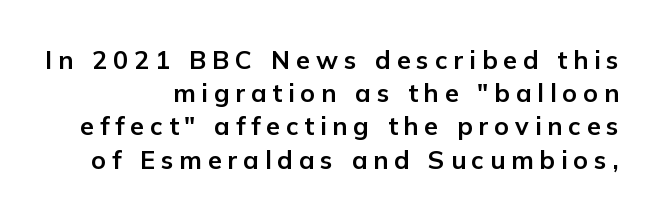
Q: Is the text bold? A: Yes.
Q: Is the text italic (slanted)? A: No, it is upright.
Q: Is the text underlined? A: No.
Q: How is the paragraph aligned? A: Right-aligned.
Q: Is the spacing between letters normal or unusually wide? A: Unusually wide.
Q: Is the spacing between lines tight, normal or loose? A: Normal.
